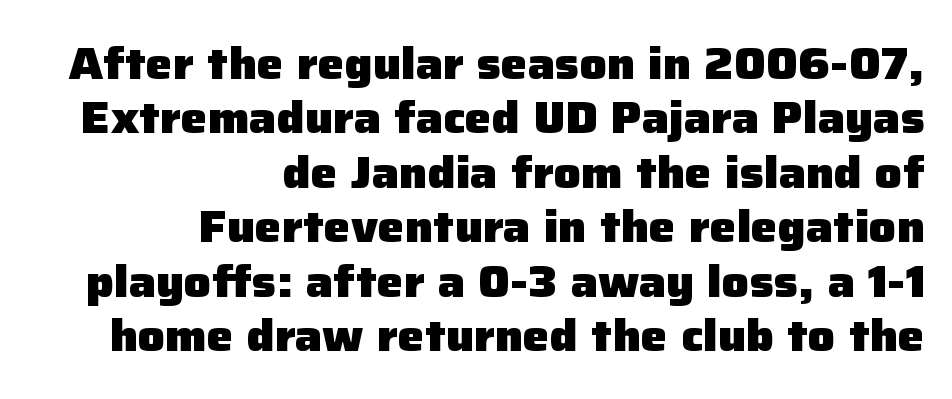
Q: Is the text bold? A: Yes.
Q: Is the text italic (slanted)? A: No, it is upright.
Q: Is the typeface a serif or a sans-serif typeface? A: Sans-serif.
Q: Is the text underlined? A: No.
Q: How is the paragraph aligned? A: Right-aligned.
Q: Is the spacing between letters normal or unusually wide? A: Normal.
Q: Width (condensed, normal, or wide)? A: Normal.
Q: Stroke contrast? A: Low.
Q: x-height? A: Medium.
Q: Monospaced? A: No.
